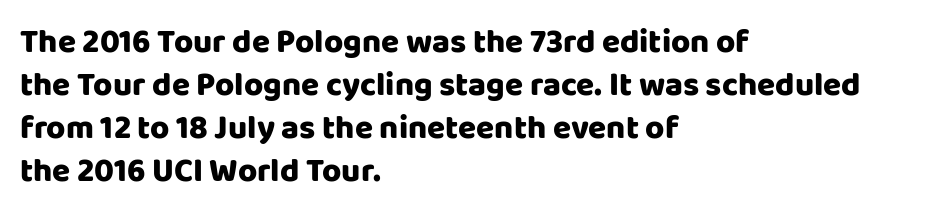
The image shows 33 px sans-serif type, upright; set left-aligned, normal line spacing (1.3x), normal letter spacing, not underlined; low stroke contrast and a large x-height.
